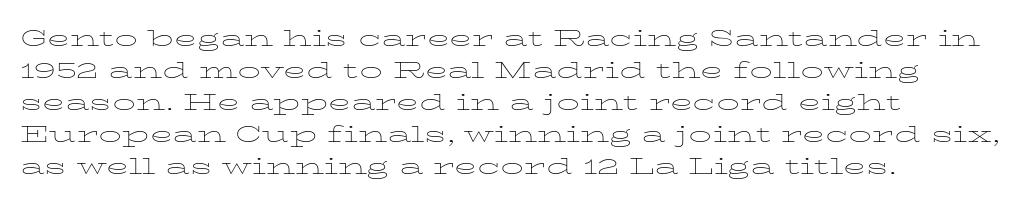
{"italic": "no", "bold": "no", "underline": "no", "align": "left", "line_spacing": "normal", "line_spacing_ratio": 1.39, "letter_spacing": "normal", "letter_spacing_em": 0.0, "glyph_px": 23}
